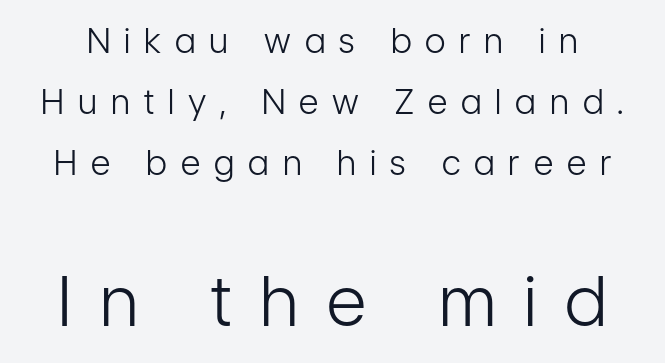
The image shows 69 px light, condensed sans-serif type, upright; set line spacing 1.8x, unusually wide letter spacing (+0.41 em), not underlined; the second (bottom) block is 2.03x larger; low stroke contrast and a medium x-height.
